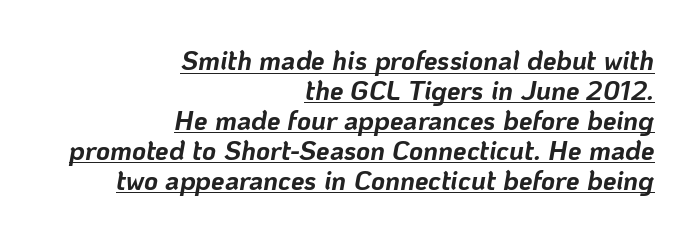
Inter-character spacing is left at the font's built-in metrics. The glyphs look as if they've been sheared to an angle. What's the leading like? Squeezed, with rows nearly overlapping. Is there an underline? Yes — a line sits under the letters. Pretty heavy lettering here — definitely bold.
